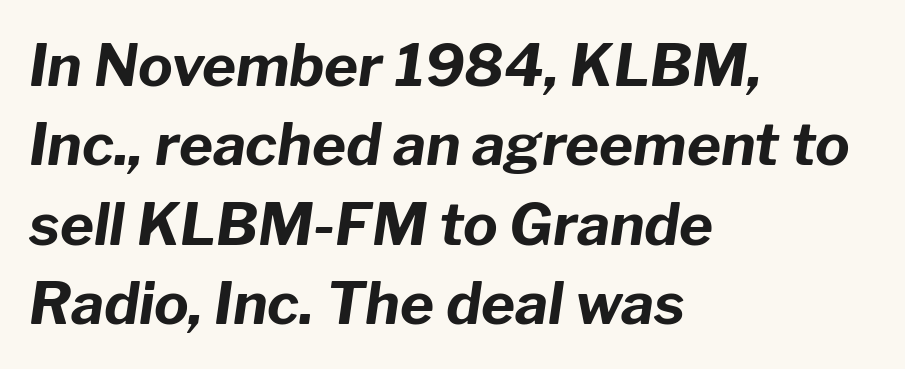
The image shows 58 px bold type, italic (leaning right); set left-aligned, normal line spacing (1.37x), normal letter spacing, not underlined; low stroke contrast and a medium x-height.
